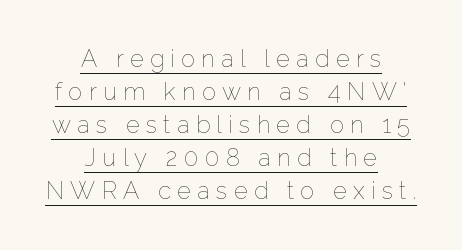
Q: Is the text bold? A: No.
Q: Is the text italic (slanted)? A: No, it is upright.
Q: Is the text underlined? A: Yes.
Q: How is the paragraph aligned? A: Centered.
Q: Is the spacing between letters normal or unusually wide? A: Unusually wide.
Q: Is the spacing between lines tight, normal or loose? A: Normal.
